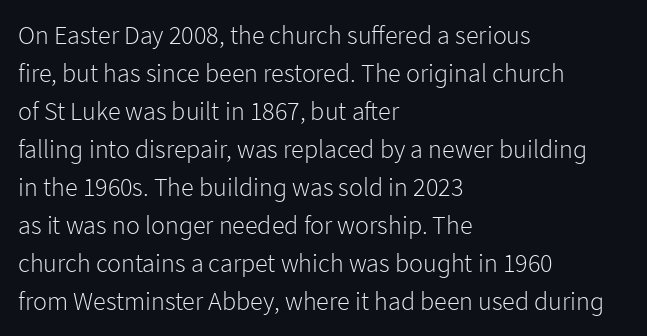
{"italic": "no", "bold": "no", "underline": "no", "align": "left", "line_spacing": "normal", "line_spacing_ratio": 1.46, "letter_spacing": "normal", "letter_spacing_em": 0.0, "glyph_px": 26}
